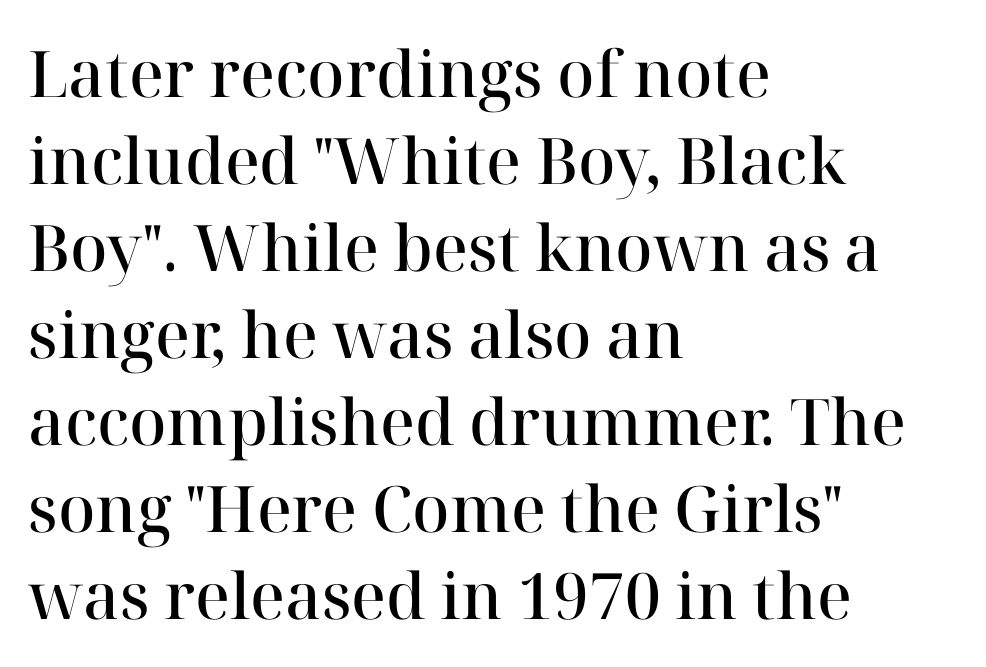
Q: Is the text bold? A: Semi-bold.
Q: Is the text italic (slanted)? A: No, it is upright.
Q: Is the typeface a serif or a sans-serif typeface? A: Serif.
Q: Is the text underlined? A: No.
Q: How is the paragraph aligned? A: Left-aligned.
Q: Is the spacing between letters normal or unusually wide? A: Normal.
Q: Is the spacing between lines tight, normal or loose? A: Normal.
Q: Width (condensed, normal, or wide)? A: Normal.
Q: Stroke contrast? A: High.
Q: x-height? A: Medium.
Q: Monospaced? A: No.
